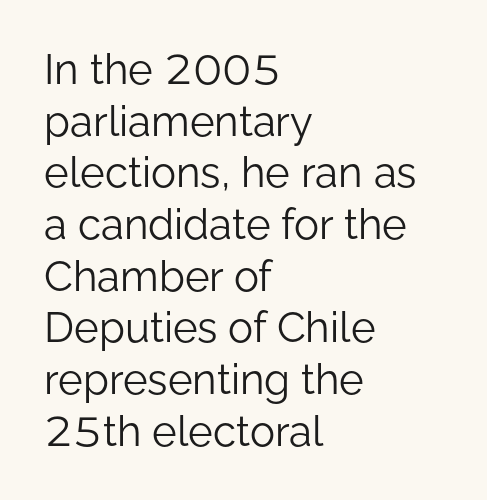
{"serif": "no", "italic": "no", "bold": "no", "weight": "light", "width": "normal", "stroke_contrast": "low", "x_height": "medium", "monospaced": "no", "underline": "no", "align": "left", "line_spacing_ratio": 1.23, "letter_spacing": "normal", "letter_spacing_em": 0.0, "glyph_px": 42}
